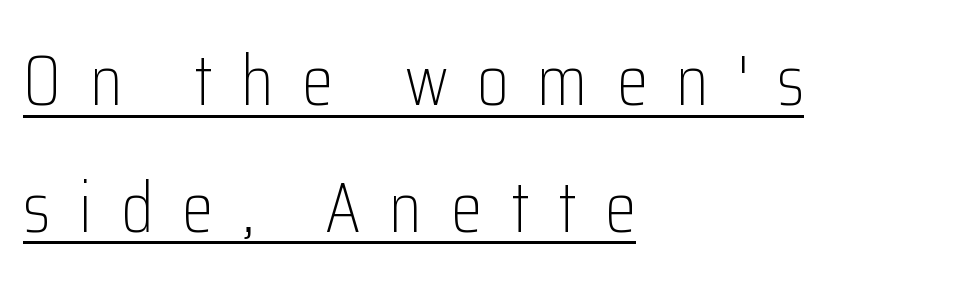
The image shows 72 px light, condensed sans-serif type, upright; set left-aligned, line spacing 1.76x, unusually wide letter spacing (+0.4 em), underlined; low stroke contrast and a medium x-height.
